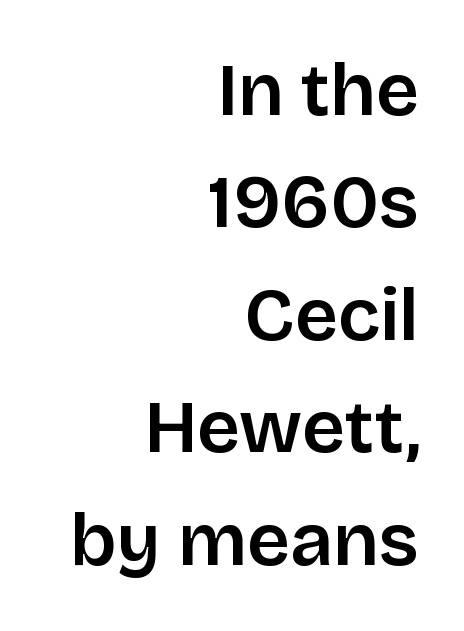
Q: Is the text italic (slanted)? A: No, it is upright.
Q: Is the typeface a serif or a sans-serif typeface? A: Sans-serif.
Q: Is the text underlined? A: No.
Q: How is the paragraph aligned? A: Right-aligned.
Q: Is the spacing between letters normal or unusually wide? A: Normal.
Q: Is the spacing between lines tight, normal or loose? A: Normal.
Q: Width (condensed, normal, or wide)? A: Normal.
Q: Stroke contrast? A: Low.
Q: x-height? A: Large.
Q: Monospaced? A: No.
